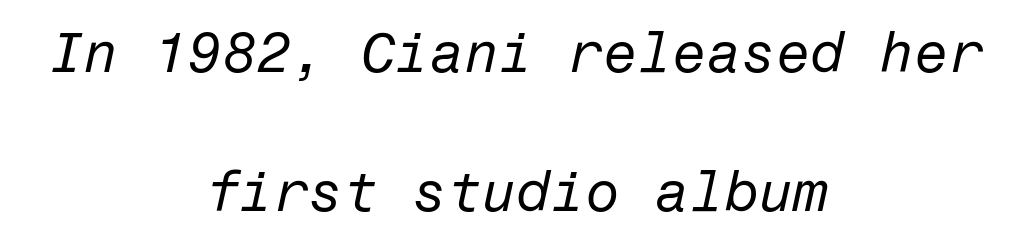
The image shows 56 px regular-weight type, italic (leaning right); set centered, loose line spacing (2.48x), normal letter spacing, not underlined; low stroke contrast and a medium x-height.
